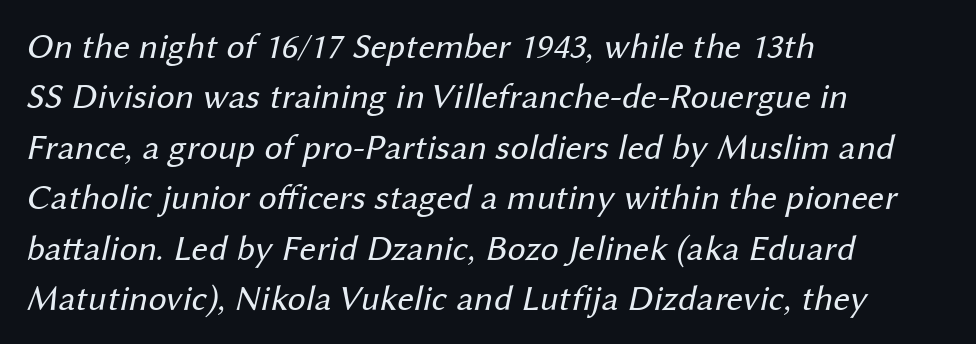
The image shows 36 px regular-weight sans-serif type; set left-aligned, normal line spacing (1.4x), normal letter spacing, not underlined; medium stroke contrast and a medium x-height.
